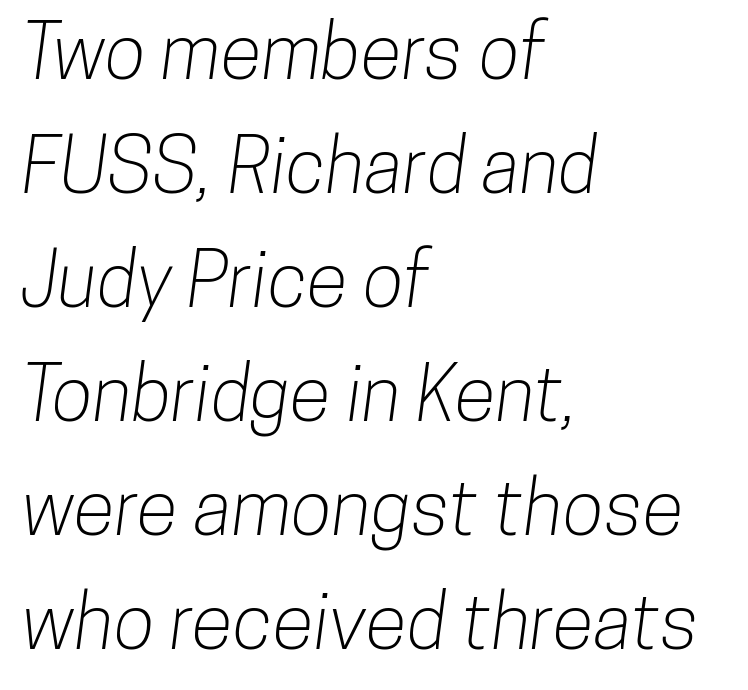
The image shows 76 px condensed sans-serif type; set left-aligned, normal line spacing (1.5x), normal letter spacing, not underlined; low stroke contrast and a medium x-height.
